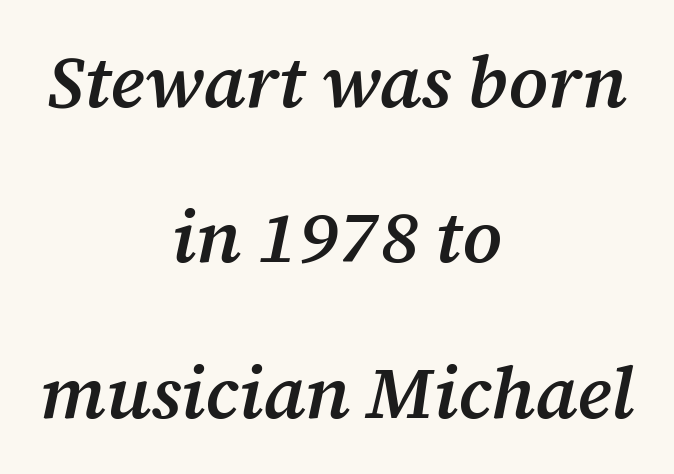
The image shows 73 px semibold serif type, italic (leaning right); set centered, loose line spacing (2.13x), normal letter spacing, not underlined; medium stroke contrast and a medium x-height.
